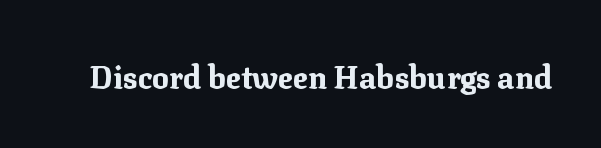
This rendering employs a face with finishing strokes, i.e., a serif. You could not count columns in this text — the font is proportionally spaced. Characters follow at the spacing the type designer built in. Descenders hang freely into open space. A full-strength bold gives these letters their thick strokes. A roman cut, with each character standing at attention.
